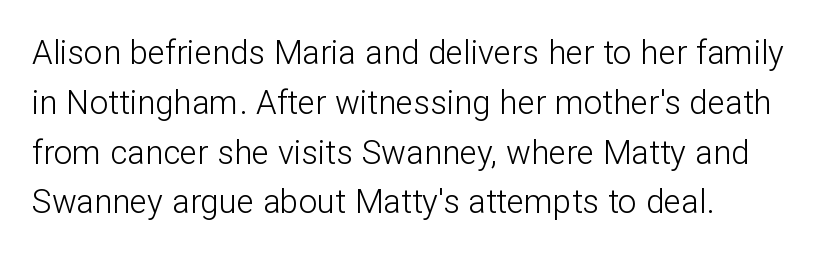
{"serif": "no", "italic": "no", "bold": "no", "weight": "light", "width": "normal", "stroke_contrast": "low", "x_height": "medium", "monospaced": "no", "underline": "no", "line_spacing": "normal", "line_spacing_ratio": 1.51, "letter_spacing": "normal", "letter_spacing_em": 0.0, "glyph_px": 33}
